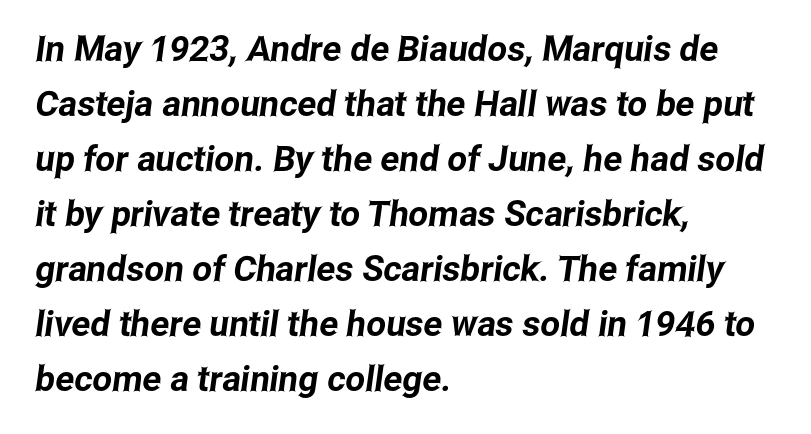
The image shows 35 px condensed sans-serif type; set left-aligned, normal line spacing (1.57x), normal letter spacing, not underlined; low stroke contrast and a medium x-height.
